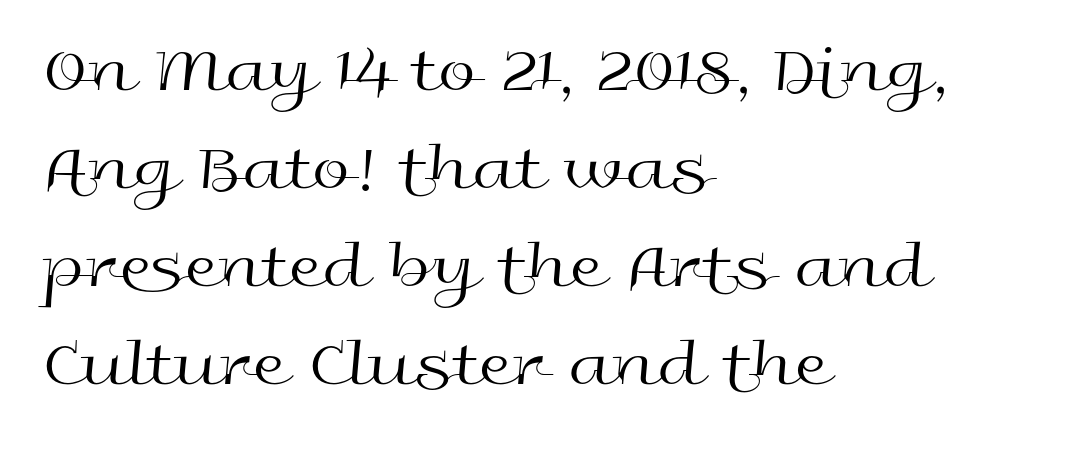
{"serif": "no", "italic": "no", "bold": "no", "weight": "regular", "width": "wide", "x_height": "medium", "monospaced": "no", "underline": "no", "align": "left", "line_spacing": "normal", "line_spacing_ratio": 1.44, "letter_spacing": "normal", "letter_spacing_em": 0.0, "glyph_px": 68}
